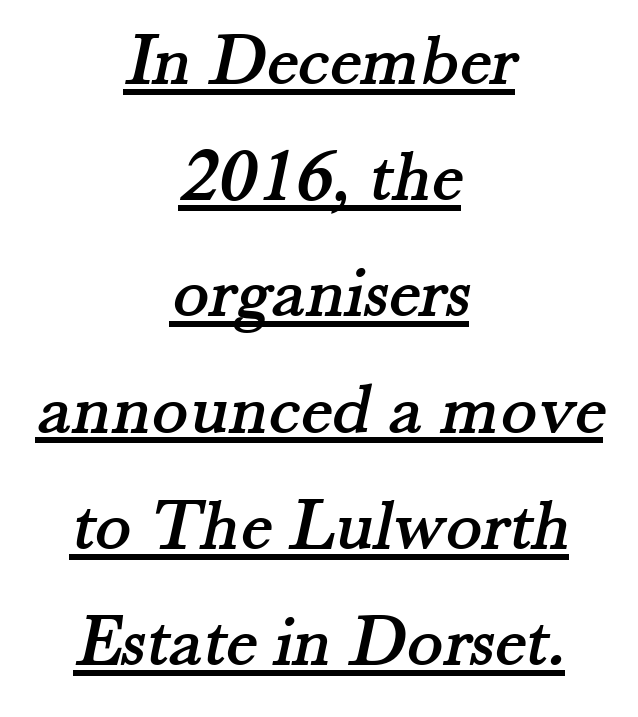
The image shows 75 px serif type; set centered, normal line spacing (1.55x), normal letter spacing, underlined; medium stroke contrast and a small x-height.
